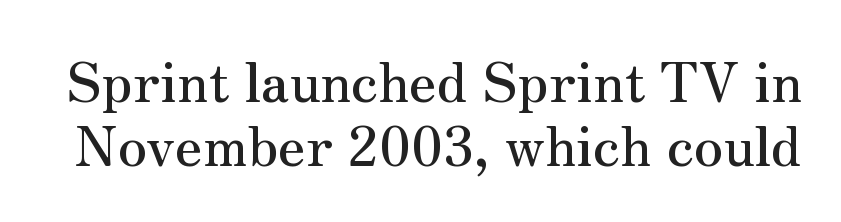
{"serif": "yes", "italic": "no", "width": "normal", "stroke_contrast": "medium", "x_height": "small", "monospaced": "no", "underline": "no", "line_spacing_ratio": 1.19, "letter_spacing": "normal", "letter_spacing_em": 0.0, "glyph_px": 54}
